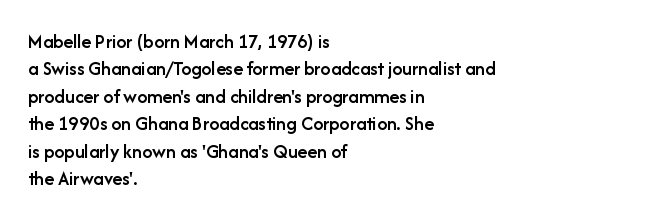
The image shows 20 px text type, upright; set left-aligned, normal line spacing (1.37x), normal letter spacing, not underlined.
